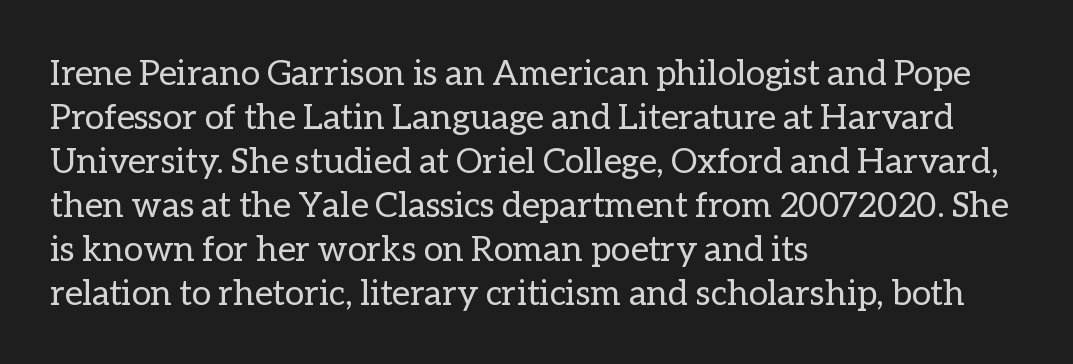
{"italic": "no", "bold": "no", "weight": "regular", "width": "normal", "stroke_contrast": "low", "x_height": "medium", "monospaced": "no", "underline": "no", "align": "left", "line_spacing": "normal", "line_spacing_ratio": 1.26, "letter_spacing": "normal", "letter_spacing_em": 0.0, "glyph_px": 35}
